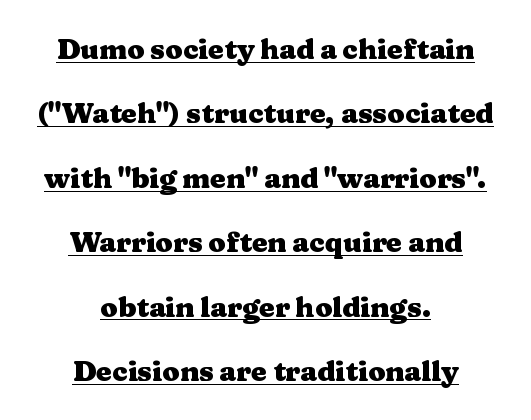
{"serif": "yes", "italic": "no", "bold": "yes", "weight": "heavy", "width": "wide", "stroke_contrast": "medium", "x_height": "medium", "monospaced": "no", "underline": "yes", "align": "center", "line_spacing": "loose", "line_spacing_ratio": 2.3, "letter_spacing": "normal", "letter_spacing_em": 0.0, "glyph_px": 28}
